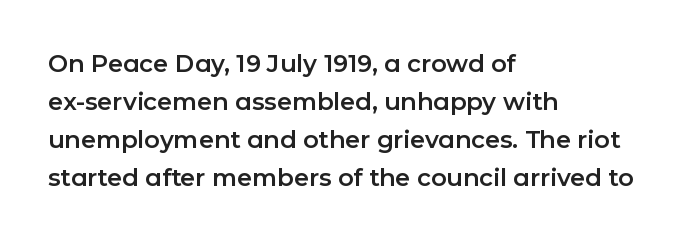
{"italic": "no", "underline": "no", "align": "left", "line_spacing": "normal", "line_spacing_ratio": 1.59, "letter_spacing": "normal", "letter_spacing_em": 0.0, "glyph_px": 24}
